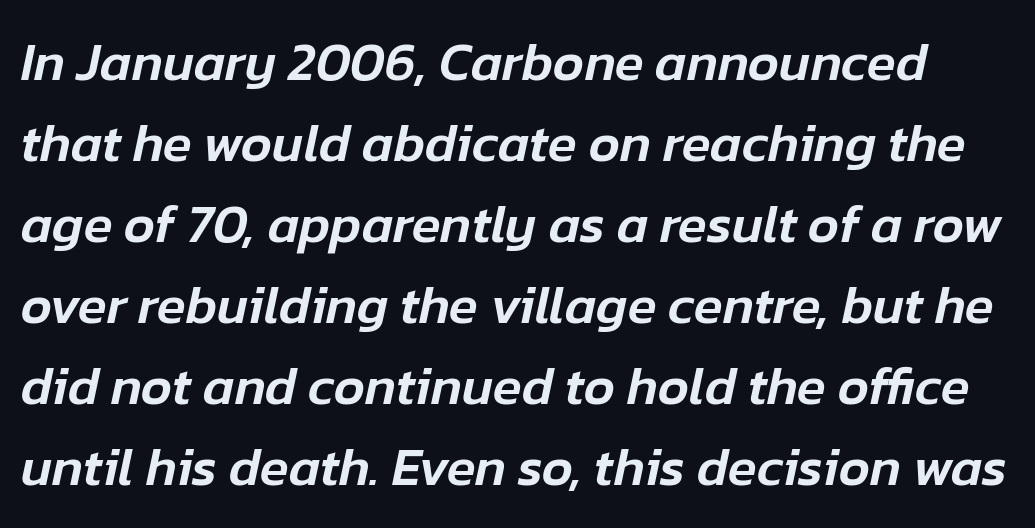
{"italic": "yes", "lean": "right", "slant_degrees": 12, "width": "normal", "stroke_contrast": "low", "x_height": "medium", "monospaced": "no", "underline": "no", "line_spacing": "normal", "line_spacing_ratio": 1.53, "letter_spacing": "normal", "letter_spacing_em": 0.0, "glyph_px": 53}
